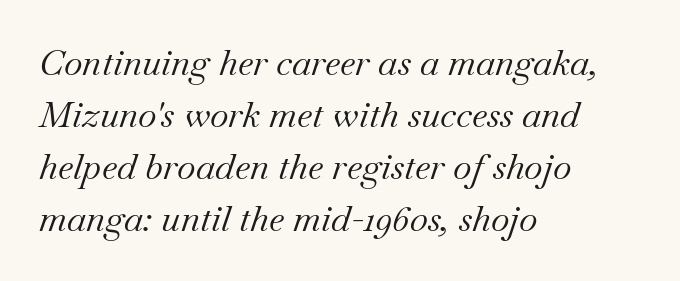
The image shows 36 px regular-weight serif type, italic (leaning right); set left-aligned, normal line spacing (1.44x), normal letter spacing, not underlined; medium stroke contrast and a small x-height.
